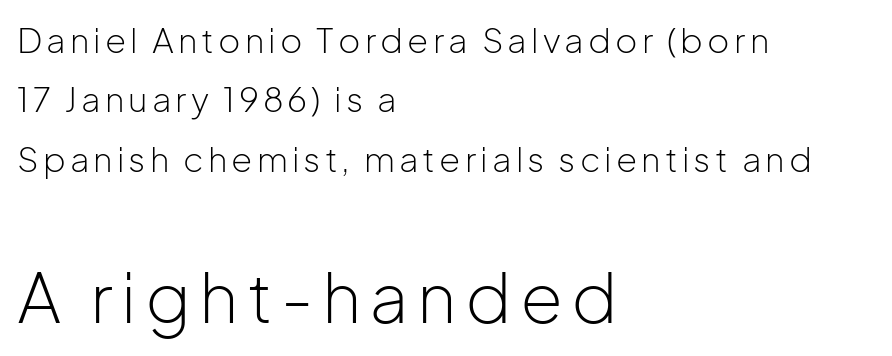
Q: Is the text bold? A: No.
Q: Is the text italic (slanted)? A: No, it is upright.
Q: Is the typeface a serif or a sans-serif typeface? A: Sans-serif.
Q: Is the text underlined? A: No.
Q: How is the paragraph aligned? A: Left-aligned.
Q: Which block of text is set in a larger size, the first (top) or the second (bottom)? A: The second (bottom) one.
Q: Width (condensed, normal, or wide)? A: Normal.
Q: Stroke contrast? A: Low.
Q: x-height? A: Medium.
Q: Monospaced? A: No.
